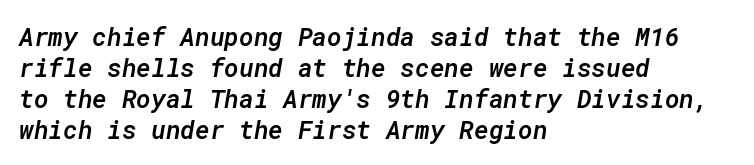
The image shows 25 px text type, italic (leaning right); set left-aligned, line spacing 1.24x, normal letter spacing, not underlined.
